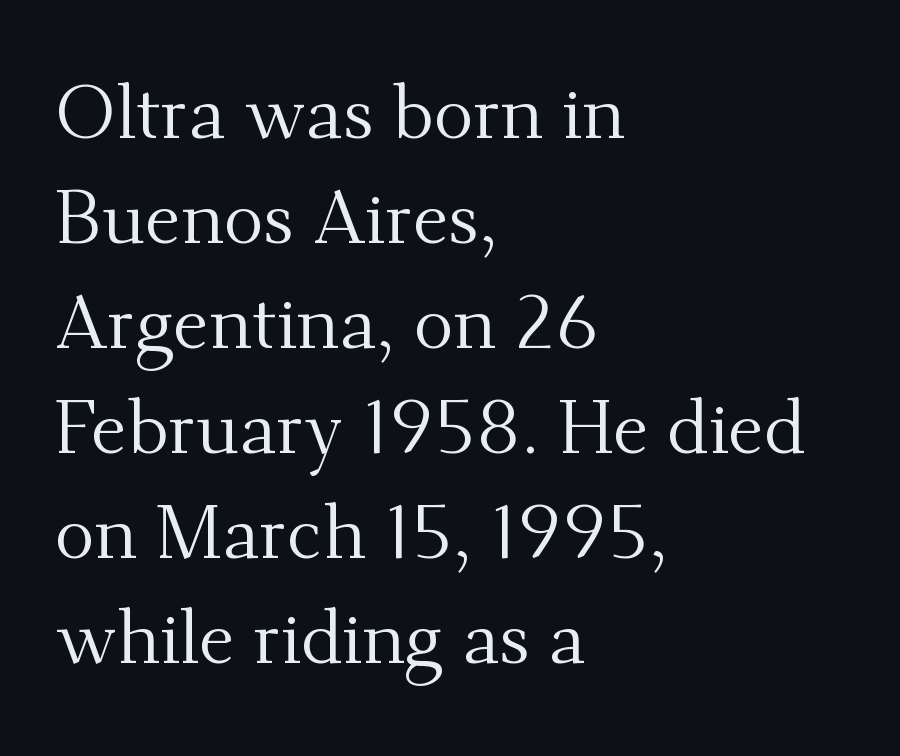
The type is set solid horizontally, with unmodified tracking. The passage shown is not underscored anywhere. Is the block centered? No — it sits flush against the left margin. Whoever set this chose a conventional vertical rhythm.
